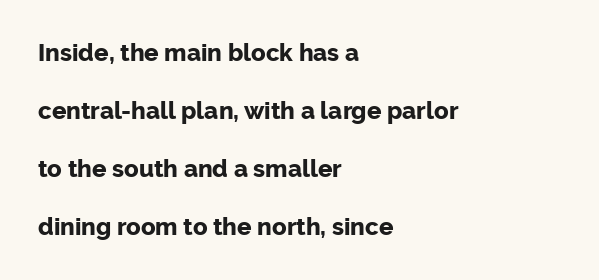
Q: Is the text bold? A: Yes.
Q: Is the text italic (slanted)? A: No, it is upright.
Q: Is the text underlined? A: No.
Q: How is the paragraph aligned? A: Left-aligned.
Q: Is the spacing between letters normal or unusually wide? A: Normal.
Q: Is the spacing between lines tight, normal or loose? A: Loose.
